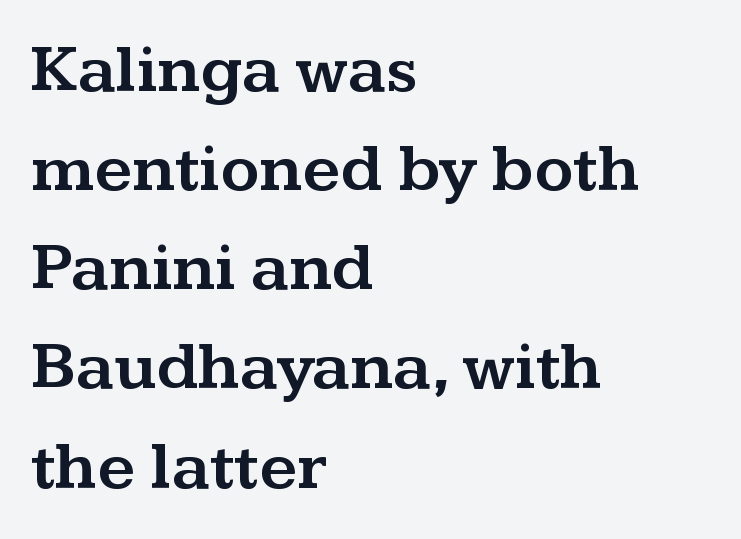
The image shows 67 px wide serif type, upright; set left-aligned, normal line spacing (1.48x), normal letter spacing, not underlined; medium stroke contrast and a medium x-height.
